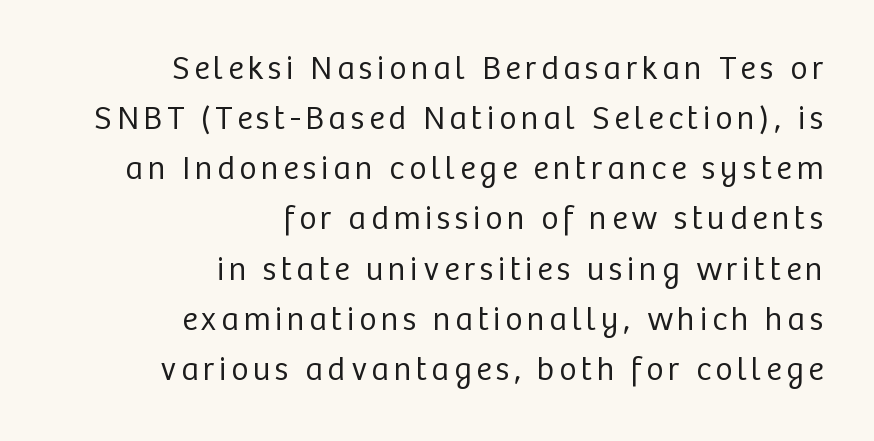
Q: Is the text bold? A: No.
Q: Is the text italic (slanted)? A: No, it is upright.
Q: Is the typeface a serif or a sans-serif typeface? A: Sans-serif.
Q: Is the text underlined? A: No.
Q: How is the paragraph aligned? A: Right-aligned.
Q: Is the spacing between lines tight, normal or loose? A: Normal.
Q: Width (condensed, normal, or wide)? A: Normal.
Q: Stroke contrast? A: Low.
Q: x-height? A: Medium.
Q: Monospaced? A: No.
